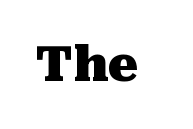
The image shows 48 px heavy serif type, upright; set normal letter spacing, not underlined; medium stroke contrast and a medium x-height.
